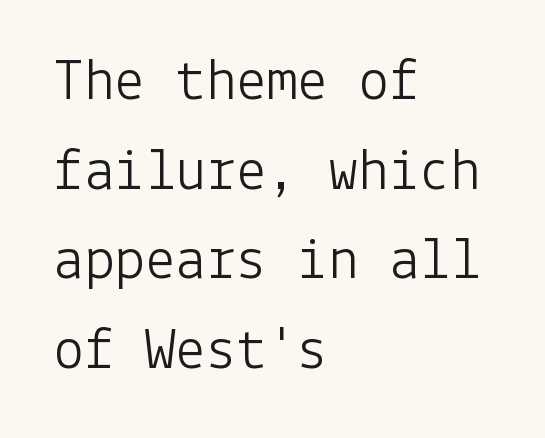
Q: Is the text bold? A: No.
Q: Is the text italic (slanted)? A: No, it is upright.
Q: Is the typeface a serif or a sans-serif typeface? A: Sans-serif.
Q: Is the text underlined? A: No.
Q: How is the paragraph aligned? A: Left-aligned.
Q: Is the spacing between letters normal or unusually wide? A: Normal.
Q: Is the spacing between lines tight, normal or loose? A: Normal.
Q: Width (condensed, normal, or wide)? A: Normal.
Q: Stroke contrast? A: Low.
Q: x-height? A: Medium.
